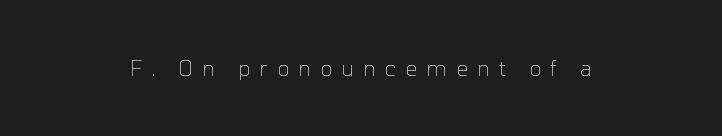
The image shows 21 px text type, upright; set unusually wide letter spacing (+0.44 em), not underlined.
